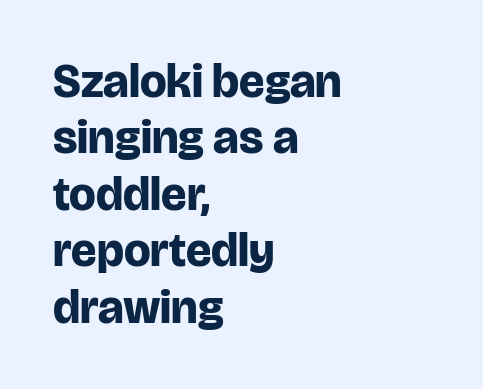
Q: Is the text bold? A: Yes.
Q: Is the text italic (slanted)? A: No, it is upright.
Q: Is the typeface a serif or a sans-serif typeface? A: Sans-serif.
Q: Is the text underlined? A: No.
Q: How is the paragraph aligned? A: Left-aligned.
Q: Is the spacing between letters normal or unusually wide? A: Normal.
Q: Width (condensed, normal, or wide)? A: Normal.
Q: Stroke contrast? A: Low.
Q: x-height? A: Large.
Q: Monospaced? A: No.
